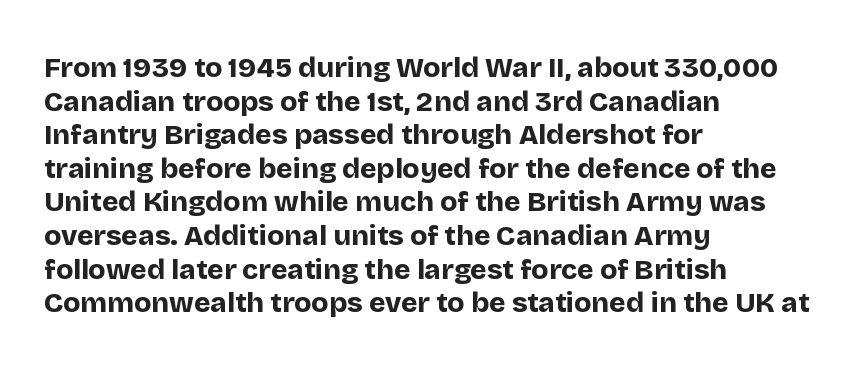
{"serif": "no", "italic": "no", "bold": "yes", "weight": "bold", "width": "normal", "stroke_contrast": "low", "x_height": "large", "monospaced": "no", "underline": "no", "align": "left", "line_spacing_ratio": 1.2, "letter_spacing": "normal", "letter_spacing_em": 0.0, "glyph_px": 28}
